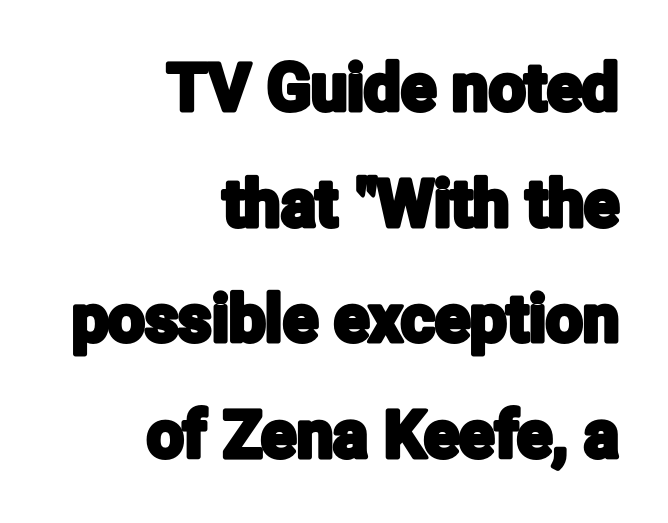
The image shows 65 px condensed sans-serif type, upright; set right-aligned, line spacing 1.78x, normal letter spacing, not underlined; low stroke contrast and a medium x-height.
